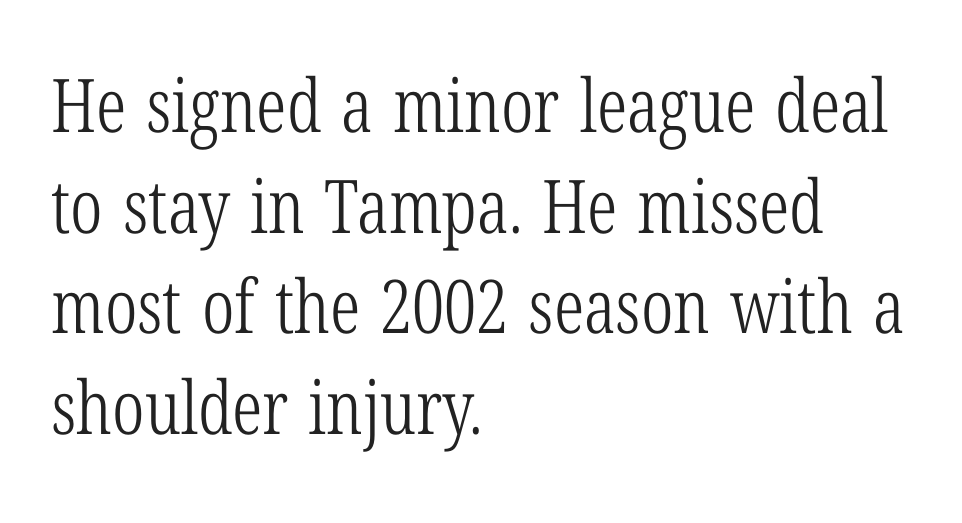
No heavy texture on the line: the type isn't bold. The characters display serif detailing at their extremities. Inter-character spacing is left at the font's built-in metrics. The face used here is proportionally spaced, like ordinary book or web type. The rag falls on the right side of this text block.
